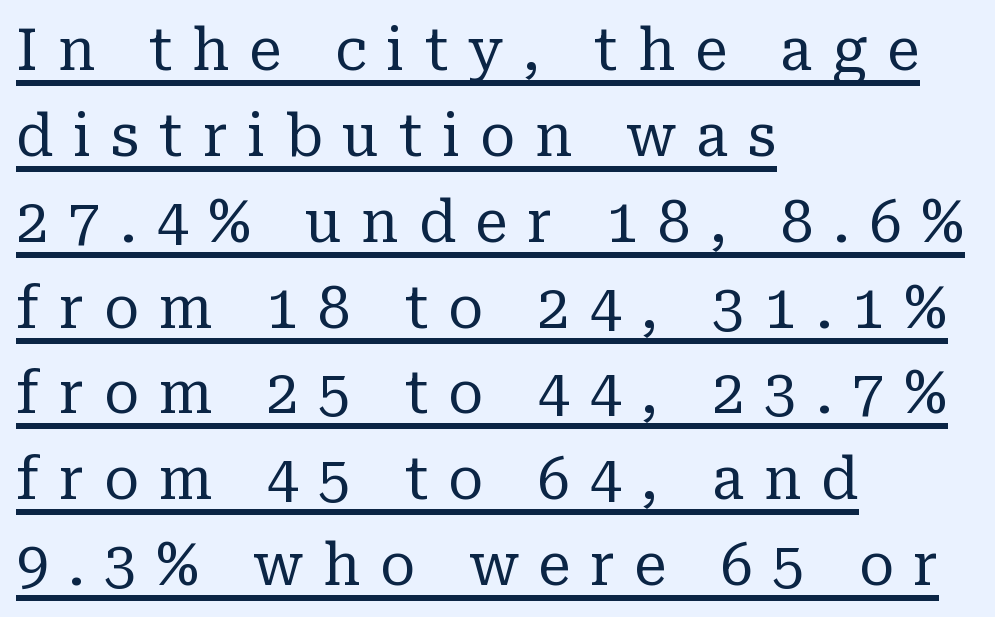
The image shows 58 px regular-weight serif type, upright; set left-aligned, normal line spacing (1.48x), unusually wide letter spacing (+0.34 em), underlined; low stroke contrast and a medium x-height.
